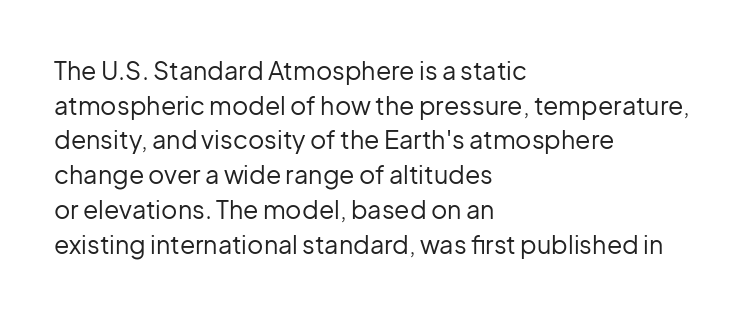
The letters stand straight up with perfectly vertical stems. The typesetter chose a ragged-right arrangement here. What's the leading like? Ordinary, nothing unusual. Nothing unusual about the tracking: characters are spaced as the font intends. Is the stroke heavy? The answer is a plain regular-or-lighter.
